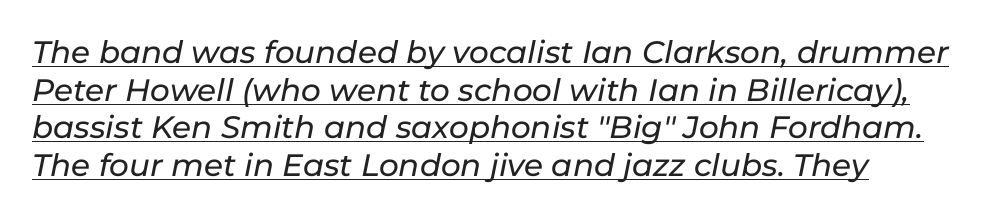
A typesetter would call this proportional, since set widths differ per character. Words appear dense and cohesive because spacing is normal. Every character sits at an angle, as italics do. Compared with undecorated copy, this sample adds a rule below the words.
